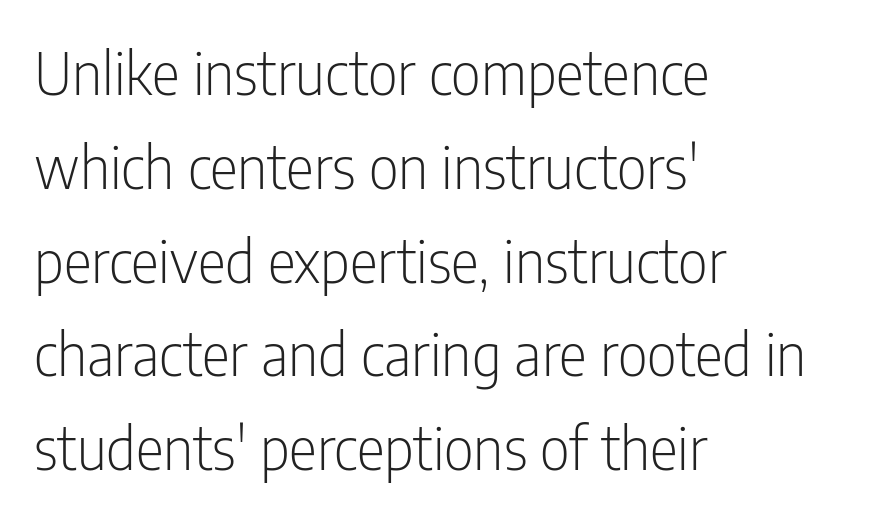
The image shows 59 px light, condensed sans-serif type, upright; set left-aligned, normal line spacing (1.59x), normal letter spacing, not underlined; low stroke contrast and a medium x-height.
